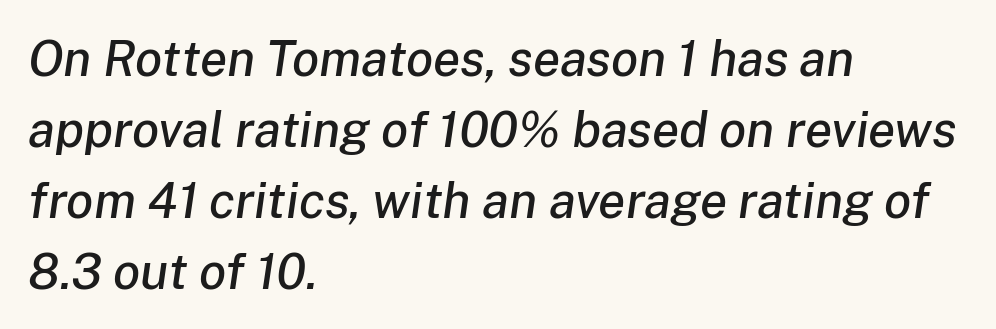
The image shows 50 px text type, italic (leaning right); set left-aligned, normal line spacing (1.42x), normal letter spacing, not underlined; low stroke contrast and a medium x-height.
